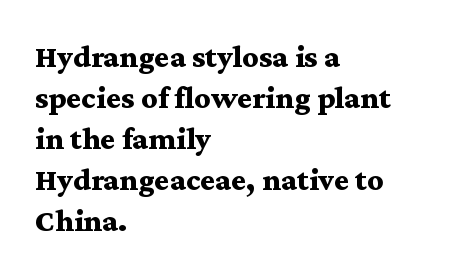
{"serif": "yes", "italic": "no", "bold": "yes", "weight": "bold", "width": "wide", "stroke_contrast": "medium", "x_height": "medium", "monospaced": "no", "underline": "no", "align": "left", "line_spacing": "normal", "line_spacing_ratio": 1.28, "letter_spacing": "normal", "letter_spacing_em": 0.0, "glyph_px": 32}
